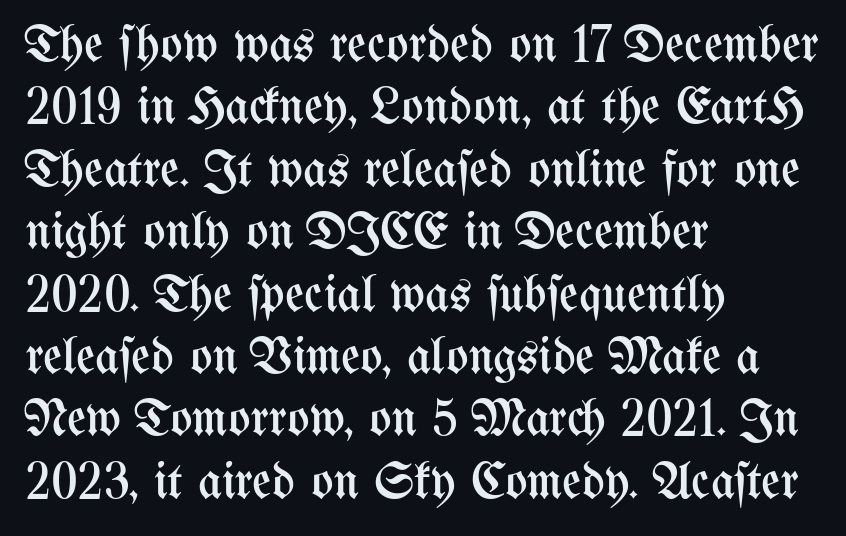
The image shows 52 px regular-weight, condensed type, upright; set left-aligned, line spacing 1.2x, normal letter spacing, not underlined; medium stroke contrast and a medium x-height.
